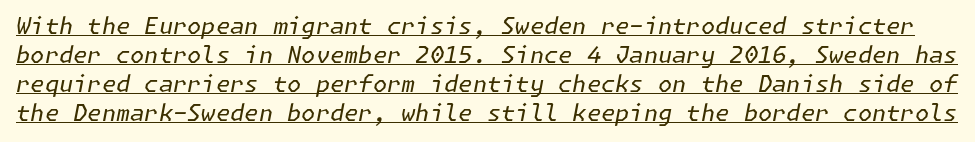
Vertically, the passage feels balanced, rows spaced as you'd expect. You can tell it's italic because the verticals aren't actually vertical. Observe the ordinary spacing: letters are neighbours, not strangers. Weight: regular or lighter. Notice how a bar underscores the lettering throughout.
